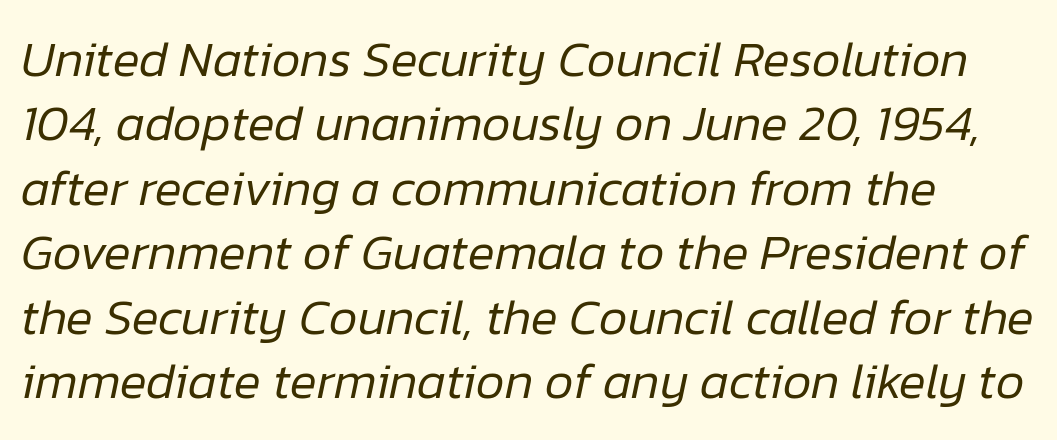
Q: Is the text bold? A: No.
Q: Is the text italic (slanted)? A: Yes, it leans right by about 12 degrees.
Q: Is the text underlined? A: No.
Q: Is the spacing between letters normal or unusually wide? A: Normal.
Q: Is the spacing between lines tight, normal or loose? A: Normal.
Q: Width (condensed, normal, or wide)? A: Normal.
Q: Stroke contrast? A: Low.
Q: x-height? A: Medium.
Q: Monospaced? A: No.
